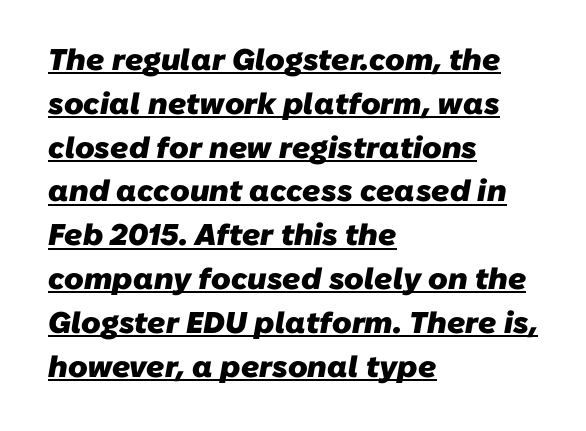
The image shows 30 px heavy sans-serif type; set left-aligned, normal line spacing (1.46x), normal letter spacing, underlined; low stroke contrast and a medium x-height.
